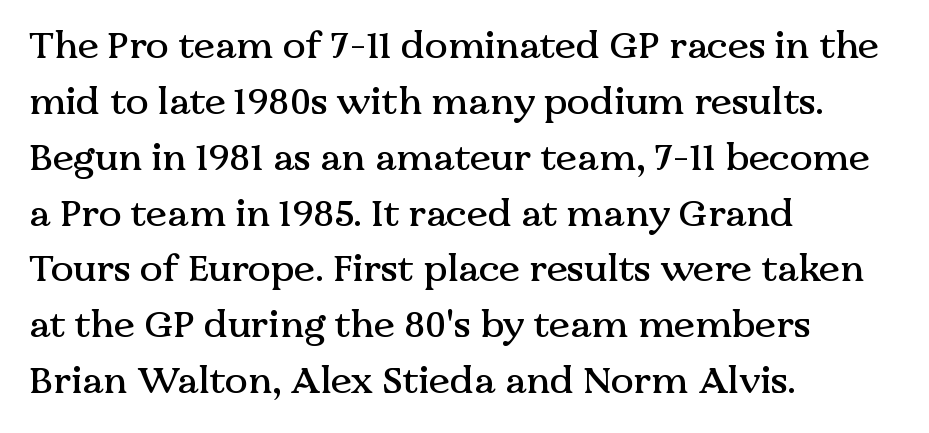
{"serif": "yes", "italic": "no", "width": "normal", "stroke_contrast": "medium", "x_height": "medium", "monospaced": "no", "underline": "no", "align": "left", "line_spacing": "normal", "line_spacing_ratio": 1.47, "letter_spacing": "normal", "letter_spacing_em": 0.0, "glyph_px": 38}
